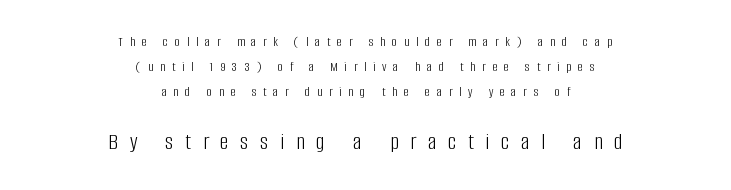
The image shows 24 px text type, upright; set centered, line spacing 1.78x, unusually wide letter spacing (+0.49 em), not underlined; the second (bottom) block is 1.71x larger.
